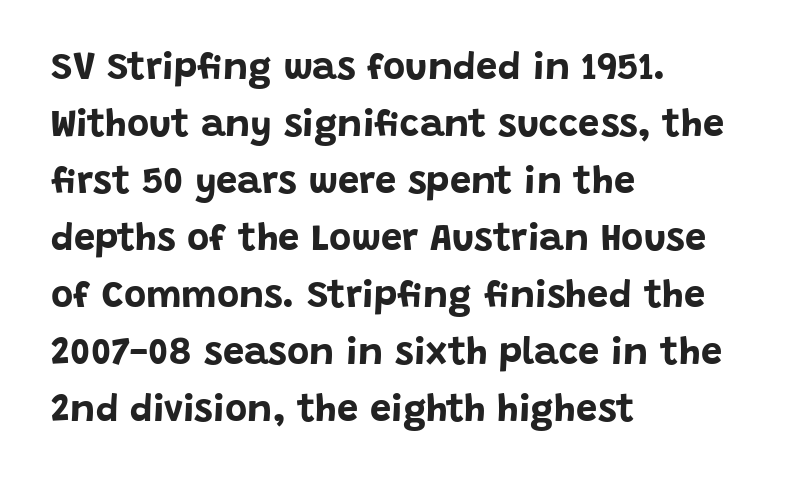
{"serif": "no", "italic": "no", "bold": "yes", "weight": "bold", "width": "normal", "stroke_contrast": "low", "x_height": "large", "monospaced": "no", "underline": "no", "align": "left", "line_spacing": "normal", "line_spacing_ratio": 1.5, "letter_spacing": "normal", "letter_spacing_em": 0.0, "glyph_px": 38}
